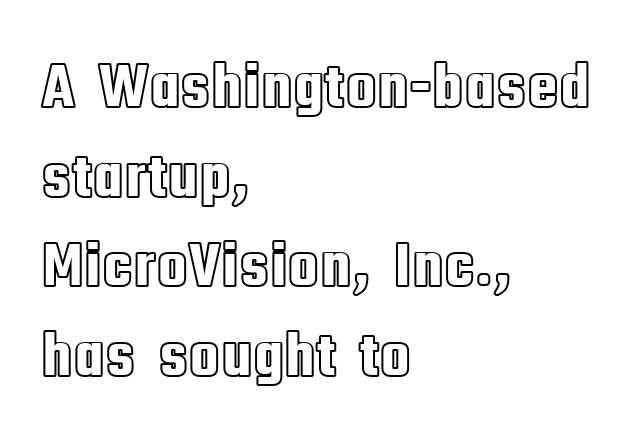
{"italic": "no", "width": "condensed", "x_height": "large", "monospaced": "no", "underline": "no", "align": "left", "line_spacing": "normal", "line_spacing_ratio": 1.38, "letter_spacing": "normal", "letter_spacing_em": 0.0, "glyph_px": 65}
